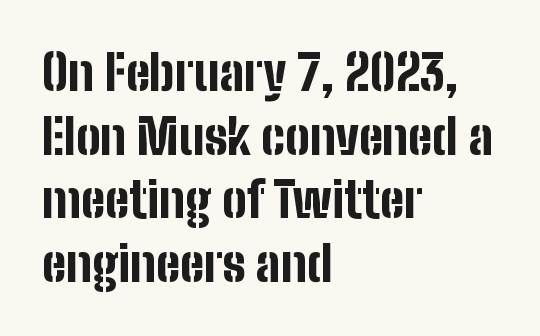
The glyphs have the mass of a bold cut. This sample keeps an unexceptional amount of space between lines. The rendering uses natural spacing where letterforms have individual widths. Are there feet on the stems? There aren't — it's a sans.
